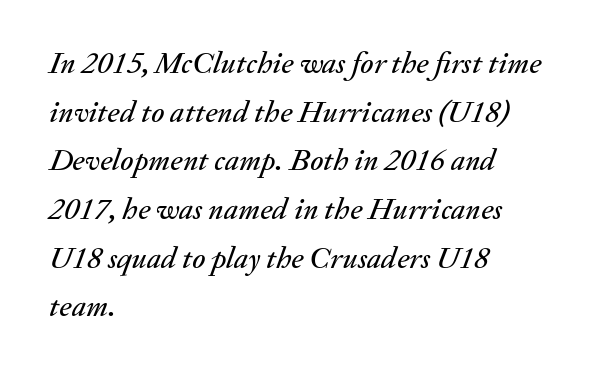
The image shows 31 px text type, italic (leaning right); set left-aligned, normal line spacing (1.57x), normal letter spacing, not underlined; medium stroke contrast and a small x-height.
